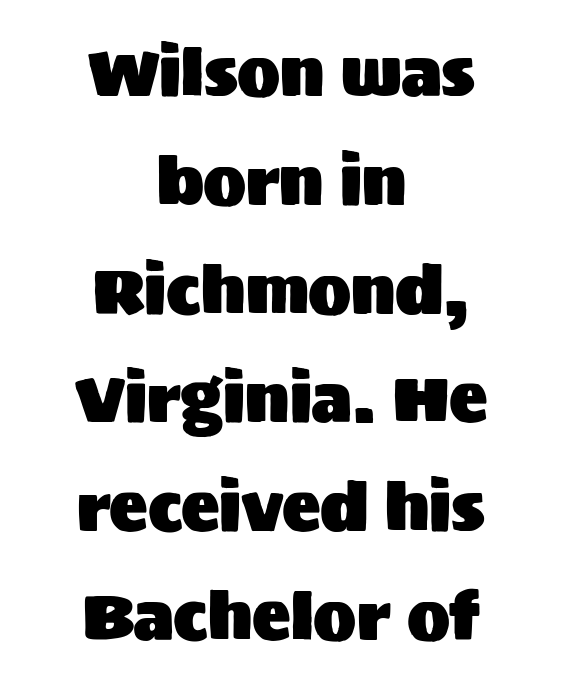
{"serif": "no", "italic": "no", "width": "normal", "stroke_contrast": "medium", "x_height": "large", "monospaced": "no", "underline": "no", "align": "center", "line_spacing": "normal", "line_spacing_ratio": 1.7, "letter_spacing": "normal", "letter_spacing_em": 0.0, "glyph_px": 64}
